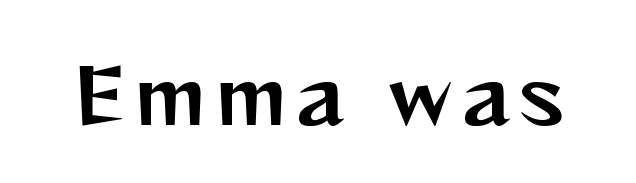
Each row of text sits above clean, open space. The face used here is proportionally spaced, like ordinary book or web type. The rendering shows plain stroke endings on the letterforms — a sans-serif design. Italic: no, the glyphs are upright roman.
